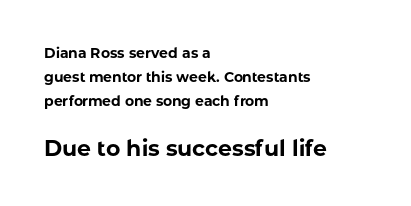
{"italic": "no", "bold": "yes", "underline": "no", "align": "left", "line_spacing_ratio": 1.72, "letter_spacing": "normal", "letter_spacing_em": 0.0, "larger_block": "second", "size_ratio": 1.57, "glyph_px": 22}
